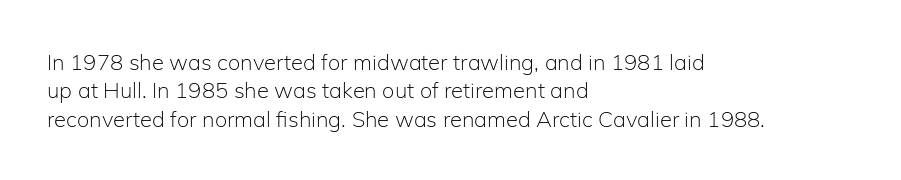
Q: Is the text bold? A: No.
Q: Is the text italic (slanted)? A: No, it is upright.
Q: Is the text underlined? A: No.
Q: How is the paragraph aligned? A: Left-aligned.
Q: Is the spacing between letters normal or unusually wide? A: Normal.
Q: Is the spacing between lines tight, normal or loose? A: Normal.
